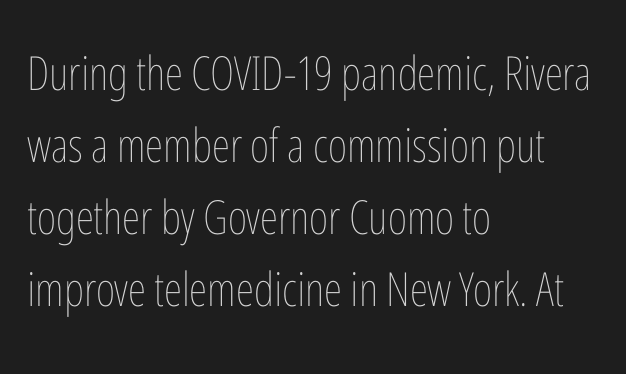
The image shows 47 px thin, condensed type, upright; set left-aligned, normal line spacing (1.53x), normal letter spacing, not underlined; low stroke contrast and a medium x-height.
